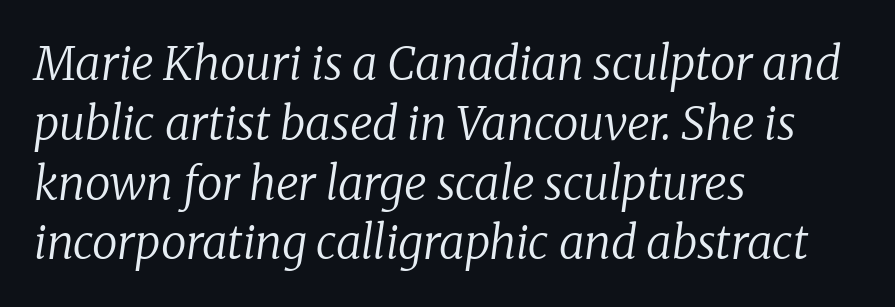
The image shows 46 px regular-weight serif type, italic (leaning right); set left-aligned, normal line spacing (1.3x), normal letter spacing, not underlined; low stroke contrast and a medium x-height.
